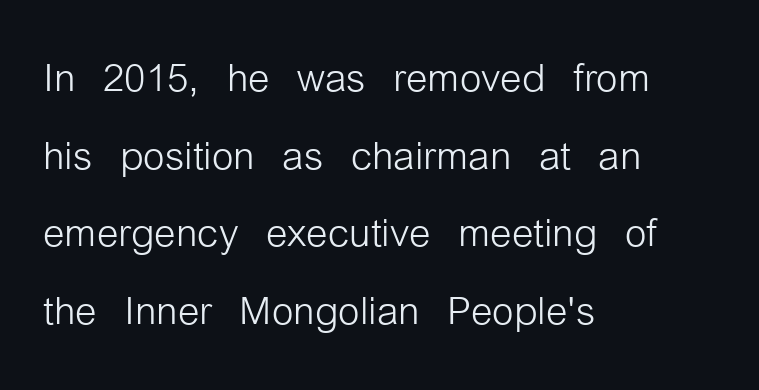
Honestly, the row spacing looks completely unremarkable. Varying glyph widths throughout — classic text-font behaviour. The face used here is rendered with its standard letterfit. A light-to-regular cut is what we see here. The type family on display is of the sans-serif kind. The lines are quadded left.
